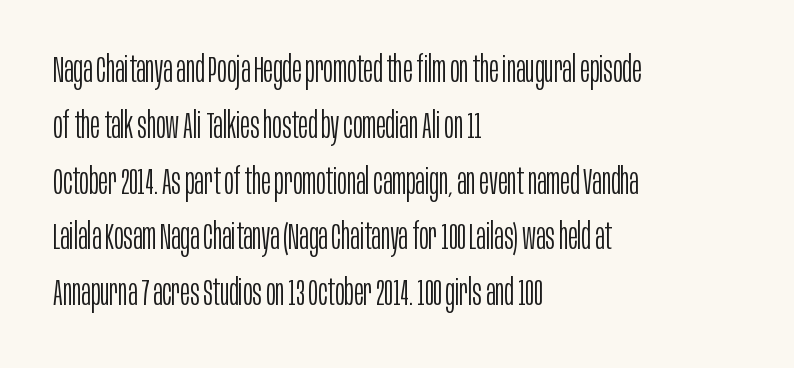
Q: Is the text bold? A: No.
Q: Is the text italic (slanted)? A: No, it is upright.
Q: Is the typeface a serif or a sans-serif typeface? A: Sans-serif.
Q: Is the text underlined? A: No.
Q: How is the paragraph aligned? A: Left-aligned.
Q: Is the spacing between letters normal or unusually wide? A: Normal.
Q: Is the spacing between lines tight, normal or loose? A: Normal.
Q: Width (condensed, normal, or wide)? A: Condensed.
Q: Stroke contrast? A: Low.
Q: x-height? A: Large.
Q: Monospaced? A: No.
